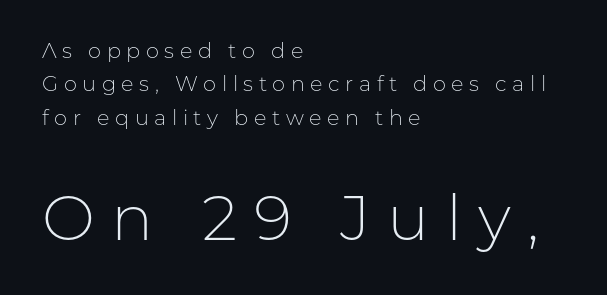
The image shows 63 px light sans-serif type, upright; set left-aligned, normal line spacing (1.59x), unusually wide letter spacing (+0.26 em), not underlined; the second (bottom) block is 3.0x larger; low stroke contrast and a medium x-height.
